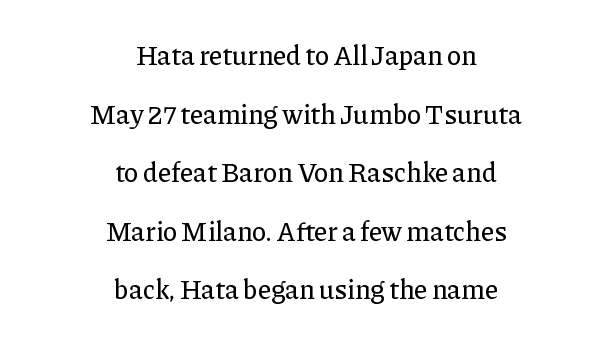
A typesetter would mark this as roman, not italic. Summary of vertical rhythm: relaxed, with wide interline spacing. Horizontally, the lines are justified to the midpoint only. Type without underlining.
